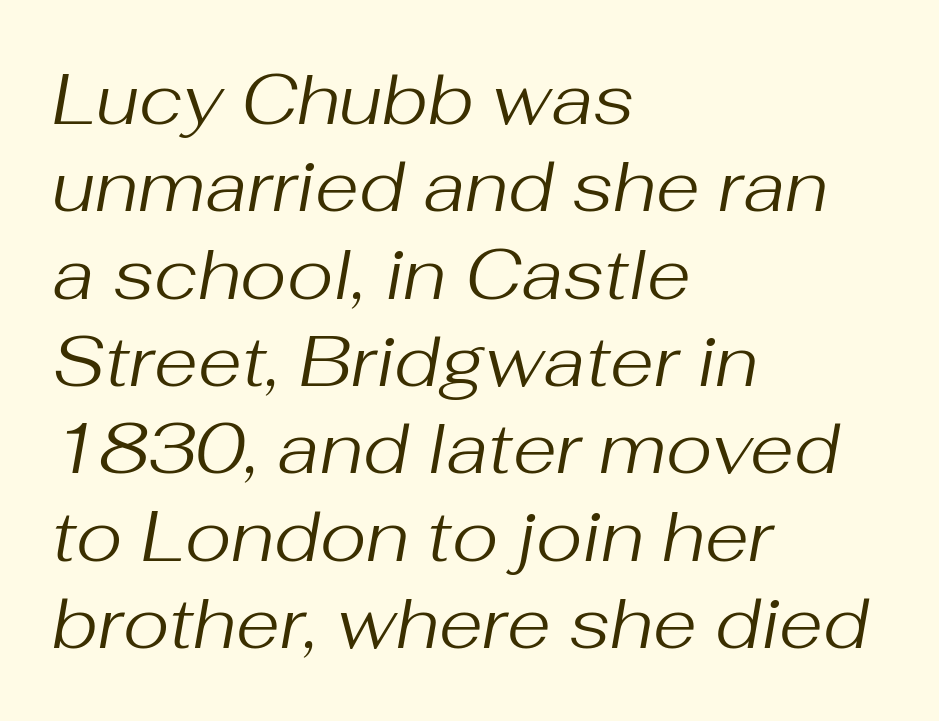
The image shows 71 px regular-weight type, italic (leaning right); set left-aligned, line spacing 1.23x, normal letter spacing, not underlined; medium stroke contrast and a medium x-height.
